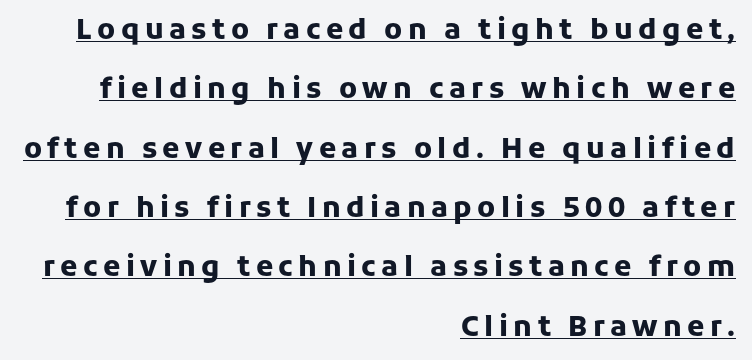
Q: Is the text bold? A: Yes.
Q: Is the text italic (slanted)? A: No, it is upright.
Q: Is the typeface a serif or a sans-serif typeface? A: Sans-serif.
Q: Is the text underlined? A: Yes.
Q: How is the paragraph aligned? A: Right-aligned.
Q: Is the spacing between lines tight, normal or loose? A: Loose.
Q: Width (condensed, normal, or wide)? A: Normal.
Q: Stroke contrast? A: Low.
Q: x-height? A: Medium.
Q: Monospaced? A: No.
